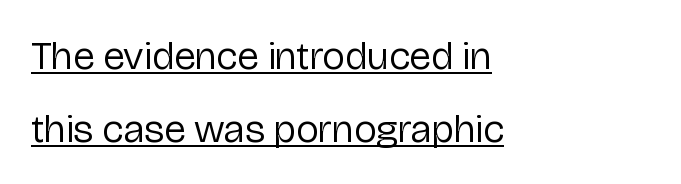
{"serif": "no", "italic": "no", "bold": "no", "weight": "regular", "width": "normal", "stroke_contrast": "low", "x_height": "medium", "monospaced": "no", "underline": "yes", "align": "left", "line_spacing_ratio": 1.82, "letter_spacing": "normal", "letter_spacing_em": 0.0, "glyph_px": 40}
